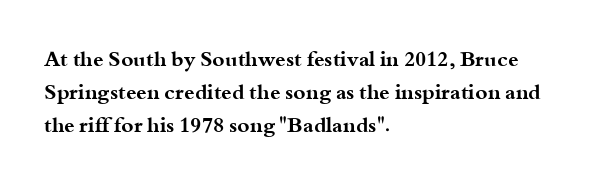
{"italic": "no", "bold": "yes", "underline": "no", "align": "left", "line_spacing": "normal", "line_spacing_ratio": 1.58, "letter_spacing": "normal", "letter_spacing_em": 0.0, "glyph_px": 21}
